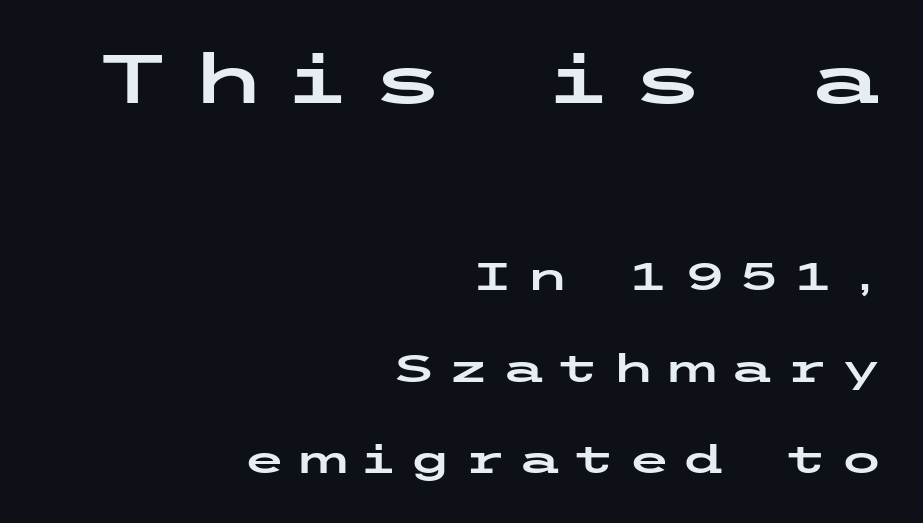
{"serif": "no", "italic": "no", "width": "wide", "stroke_contrast": "low", "x_height": "medium", "underline": "no", "align": "right", "line_spacing": "loose", "line_spacing_ratio": 2.35, "letter_spacing": "wide", "letter_spacing_em": 0.31, "larger_block": "first", "size_ratio": 1.74, "glyph_px": 68}
